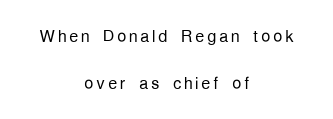
{"italic": "no", "bold": "no", "underline": "no", "align": "center", "line_spacing": "loose", "line_spacing_ratio": 2.06, "glyph_px": 23}
